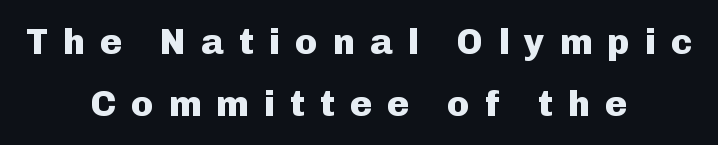
Q: Is the text bold? A: Yes.
Q: Is the text italic (slanted)? A: No, it is upright.
Q: Is the typeface a serif or a sans-serif typeface? A: Sans-serif.
Q: Is the text underlined? A: No.
Q: How is the paragraph aligned? A: Centered.
Q: Is the spacing between letters normal or unusually wide? A: Unusually wide.
Q: Is the spacing between lines tight, normal or loose? A: Normal.
Q: Width (condensed, normal, or wide)? A: Normal.
Q: Stroke contrast? A: Low.
Q: x-height? A: Medium.
Q: Monospaced? A: No.
